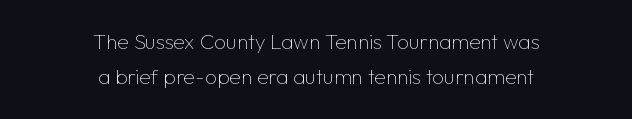
{"italic": "no", "bold": "no", "underline": "no", "align": "center", "line_spacing": "normal", "line_spacing_ratio": 1.68, "letter_spacing": "normal", "letter_spacing_em": 0.0, "glyph_px": 21}
